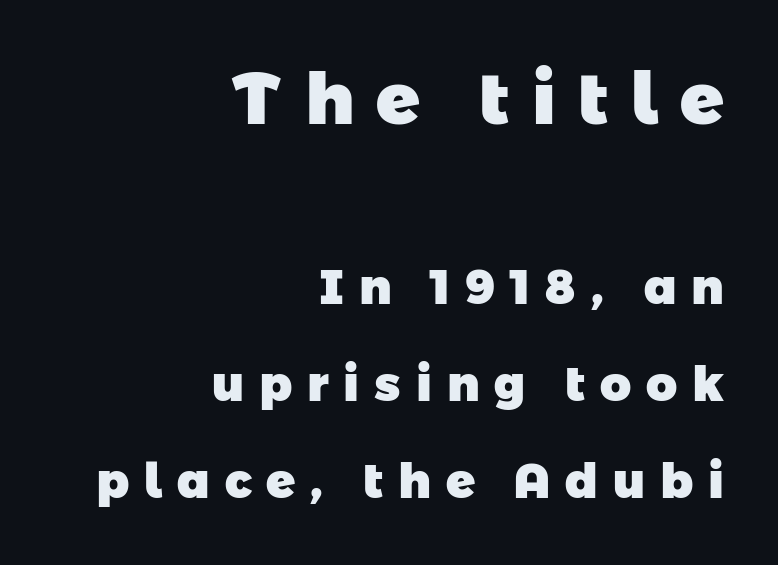
Q: Is the text bold? A: Yes.
Q: Is the typeface a serif or a sans-serif typeface? A: Sans-serif.
Q: Is the text underlined? A: No.
Q: How is the paragraph aligned? A: Right-aligned.
Q: Is the spacing between letters normal or unusually wide? A: Unusually wide.
Q: Is the spacing between lines tight, normal or loose? A: Loose.
Q: Which block of text is set in a larger size, the first (top) or the second (bottom)? A: The first (top) one.
Q: Width (condensed, normal, or wide)? A: Normal.
Q: Stroke contrast? A: Low.
Q: x-height? A: Medium.
Q: Monospaced? A: No.
